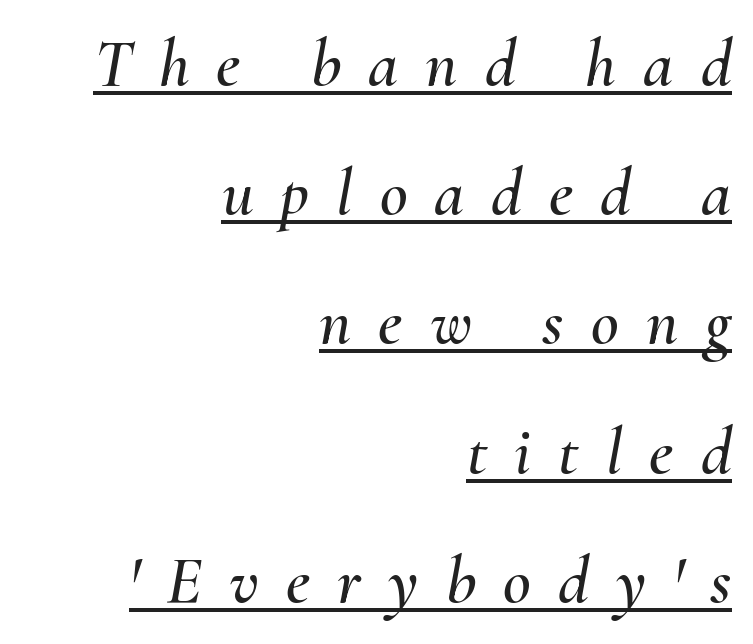
An italicized treatment has been applied to the whole sample. Regarding leading, the lines here are spaced well apart. Loose tracking; the words dissolve into strings of separated letters. The lines are quadded right. What decoration does the sample have? An underline. The letters advance in unequal steps, a hallmark of proportional type.
